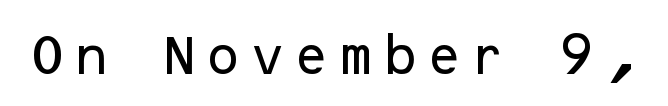
Q: Is the text italic (slanted)? A: No, it is upright.
Q: Is the typeface a serif or a sans-serif typeface? A: Sans-serif.
Q: Is the text underlined? A: No.
Q: Width (condensed, normal, or wide)? A: Normal.
Q: Stroke contrast? A: Low.
Q: x-height? A: Medium.
